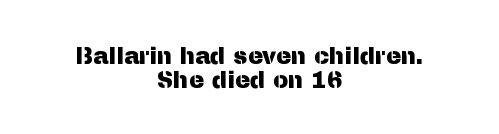
The image shows 23 px text type, upright; set centered, tight line spacing (1.04x), normal letter spacing, not underlined.
